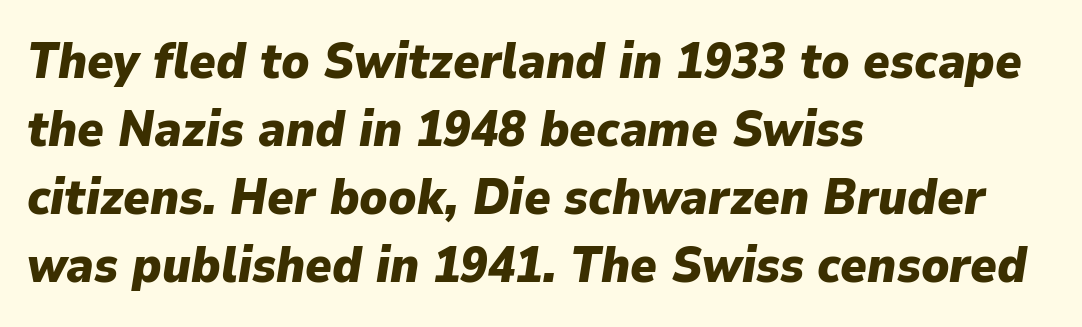
Each glyph is drawn with heavy, bold strokes. The string is rendered with underlining switched off. The gaps between neighbouring characters are ordinary and unremarkable. Would a proofreader flag this as italicized? Yes. Character widths vary here, with narrow letters taking less room than wide ones.
